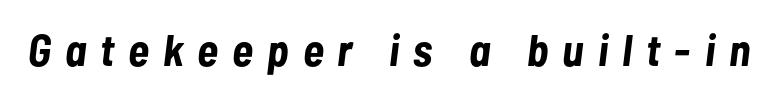
The image shows 44 px bold, condensed type, italic (leaning right); set unusually wide letter spacing (+0.32 em), not underlined; low stroke contrast and a medium x-height.
